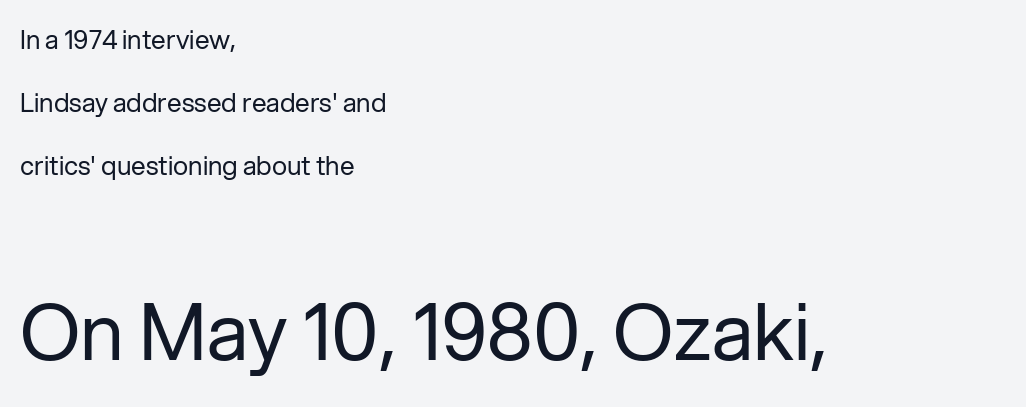
Q: Is the text bold? A: No.
Q: Is the text italic (slanted)? A: No, it is upright.
Q: Is the typeface a serif or a sans-serif typeface? A: Sans-serif.
Q: Is the text underlined? A: No.
Q: How is the paragraph aligned? A: Left-aligned.
Q: Is the spacing between letters normal or unusually wide? A: Normal.
Q: Is the spacing between lines tight, normal or loose? A: Loose.
Q: Which block of text is set in a larger size, the first (top) or the second (bottom)? A: The second (bottom) one.
Q: Width (condensed, normal, or wide)? A: Normal.
Q: Stroke contrast? A: Low.
Q: x-height? A: Medium.
Q: Monospaced? A: No.
